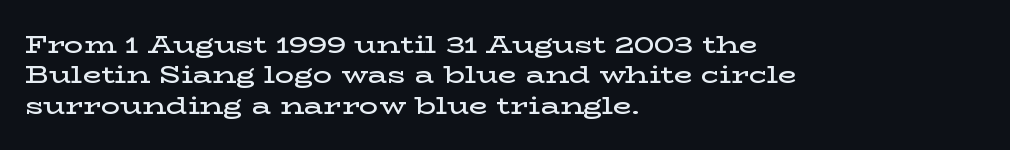
The paragraph shown leans on its left margin. A bit beefed up — I'd call it semibold rather than bold. The area under the type is left untouched. The horizontal fit of the characters is conventional and even. Students, observe: this is what conventionally led text looks like.
